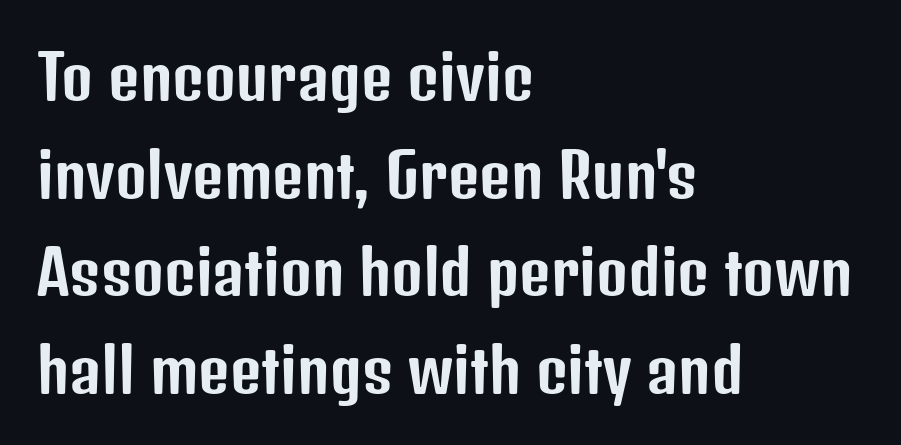
Think of a printed novel: that variable character pitch is what you see here. The type sits square on the baseline with zero lean. Note: no serifs on the glyphs. Leading: standard.
